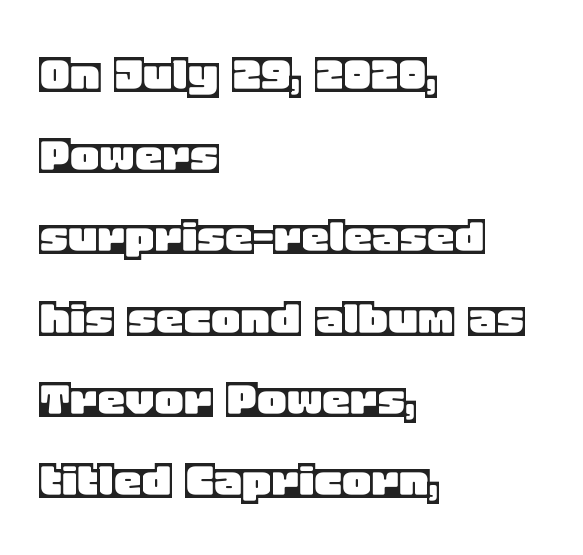
A roman cut, with each character standing at attention. Tracking value appears to be zero — textbook default spacing. Descenders are the only things crossing below the line. Looks like regular typesetting: each glyph gets only the width it needs. Interline gaps are of average width in this sample. Every row of glyphs begins at an identical x-position on the left.
